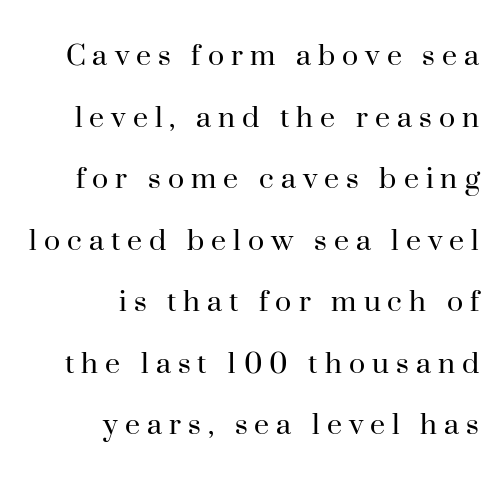
Q: Is the text bold? A: No.
Q: Is the text italic (slanted)? A: No, it is upright.
Q: Is the typeface a serif or a sans-serif typeface? A: Serif.
Q: Is the text underlined? A: No.
Q: How is the paragraph aligned? A: Right-aligned.
Q: Is the spacing between letters normal or unusually wide? A: Unusually wide.
Q: Width (condensed, normal, or wide)? A: Normal.
Q: Stroke contrast? A: High.
Q: x-height? A: Small.
Q: Monospaced? A: No.
